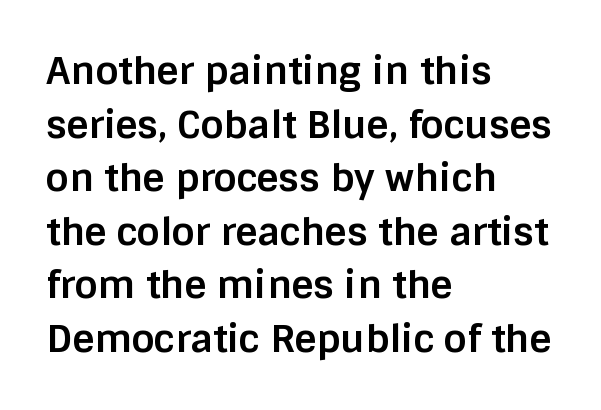
Q: Is the text bold? A: Yes.
Q: Is the text italic (slanted)? A: No, it is upright.
Q: Is the typeface a serif or a sans-serif typeface? A: Sans-serif.
Q: Is the text underlined? A: No.
Q: How is the paragraph aligned? A: Left-aligned.
Q: Is the spacing between letters normal or unusually wide? A: Normal.
Q: Is the spacing between lines tight, normal or loose? A: Normal.
Q: Width (condensed, normal, or wide)? A: Normal.
Q: Stroke contrast? A: Low.
Q: x-height? A: Large.
Q: Monospaced? A: No.
